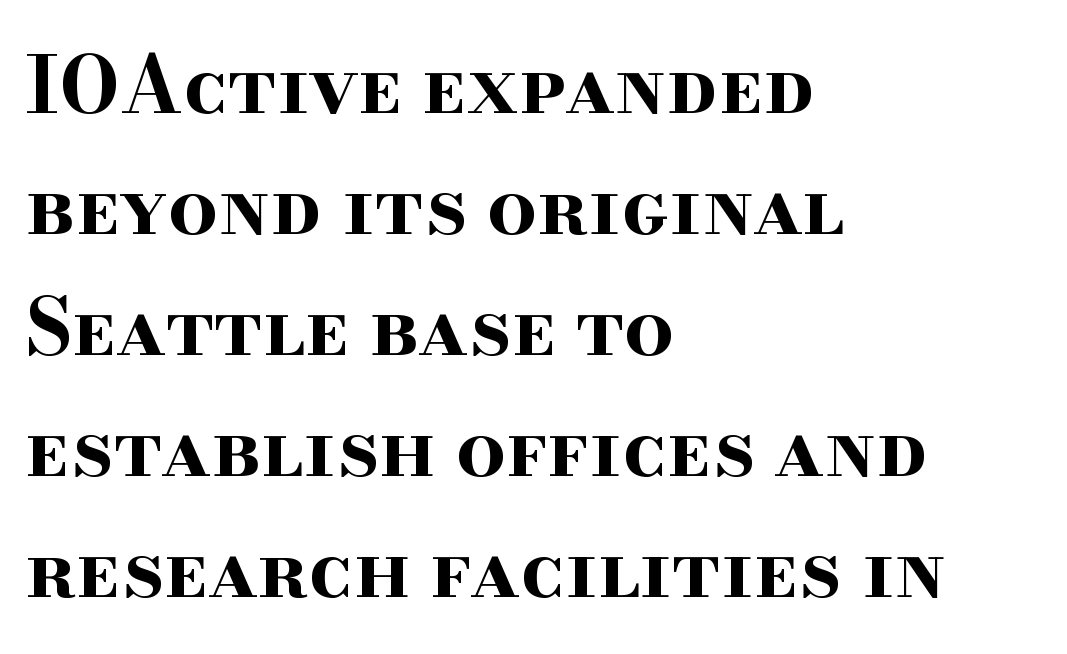
{"serif": "yes", "italic": "no", "bold": "yes", "weight": "bold", "width": "wide", "stroke_contrast": "high", "x_height": "small", "monospaced": "no", "underline": "no", "align": "left", "line_spacing": "normal", "line_spacing_ratio": 1.55, "letter_spacing": "normal", "letter_spacing_em": 0.0, "glyph_px": 78}
